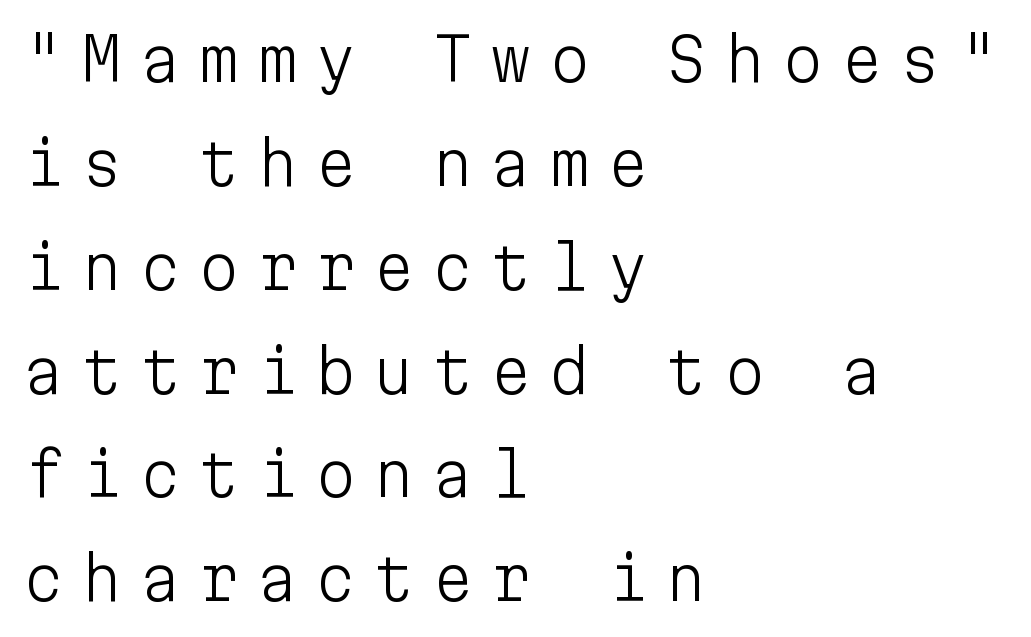
{"serif": "no", "italic": "no", "bold": "no", "weight": "light", "width": "normal", "stroke_contrast": "low", "x_height": "medium", "monospaced": "yes", "underline": "no", "align": "left", "line_spacing_ratio": 1.76, "letter_spacing": "wide", "letter_spacing_em": 0.29, "glyph_px": 59}
